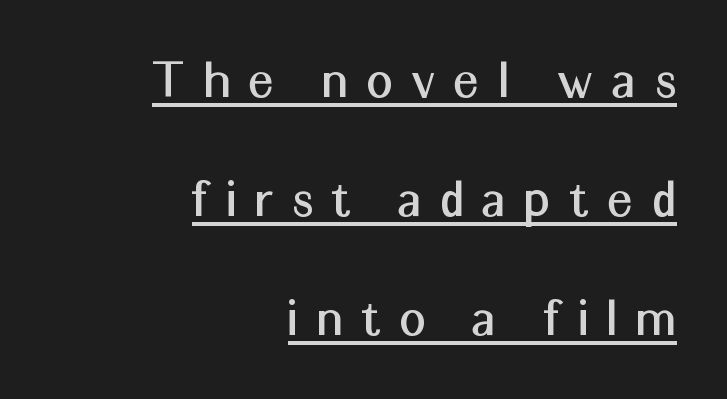
{"serif": "no", "italic": "no", "width": "normal", "stroke_contrast": "medium", "x_height": "medium", "monospaced": "no", "underline": "yes", "align": "right", "line_spacing": "loose", "line_spacing_ratio": 2.09, "letter_spacing": "wide", "letter_spacing_em": 0.34, "glyph_px": 57}
